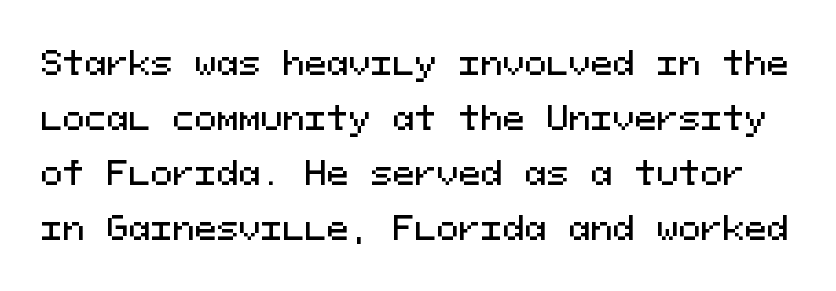
The face used here is monospaced, like something from a code editor. Every stem runs plumb, perpendicular to the baseline. You could call the tracking neutral — neither tight nor loose. Reading down the column, the eye jumps a familiar distance to each next line.
